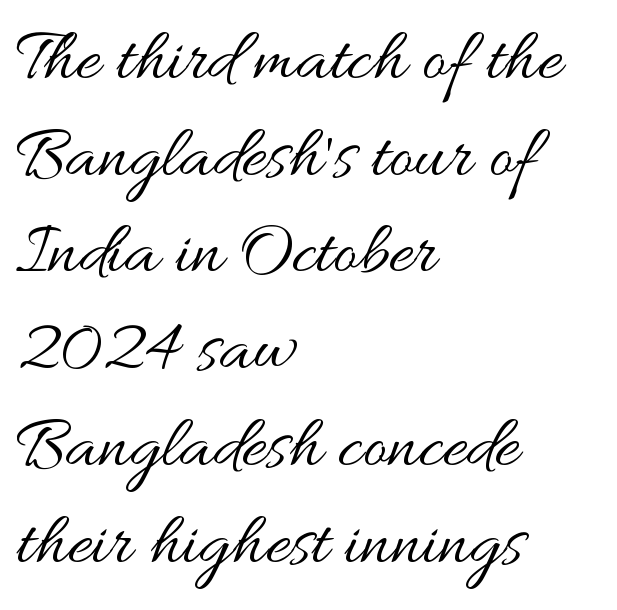
The image shows 75 px regular-weight, wide type; set left-aligned, normal line spacing (1.29x), normal letter spacing, not underlined; medium stroke contrast and a small x-height.
